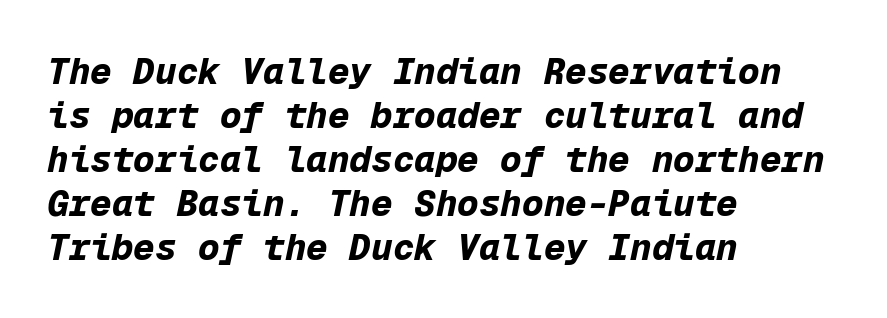
{"italic": "yes", "lean": "right", "slant_degrees": 12, "bold": "yes", "weight": "bold", "width": "normal", "stroke_contrast": "low", "x_height": "medium", "monospaced": "yes", "underline": "no", "align": "left", "line_spacing_ratio": 1.22, "letter_spacing": "normal", "letter_spacing_em": 0.0, "glyph_px": 36}
